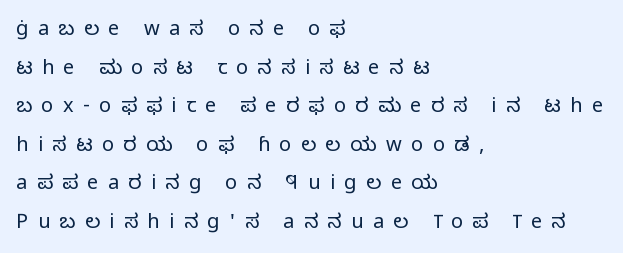
The image shows 20 px text type, upright; set left-aligned, loose line spacing (1.93x), unusually wide letter spacing (+0.47 em), not underlined.
